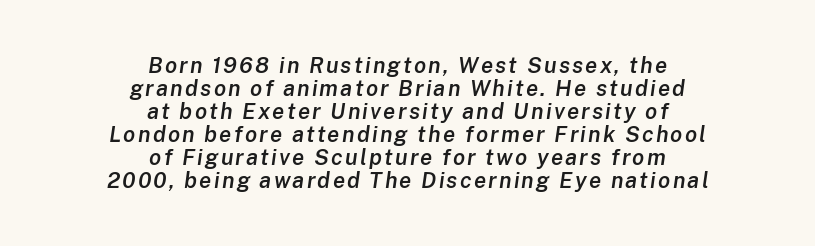
The image shows 22 px text type, italic (leaning right); set centered, tight line spacing (1.05x), not underlined.
